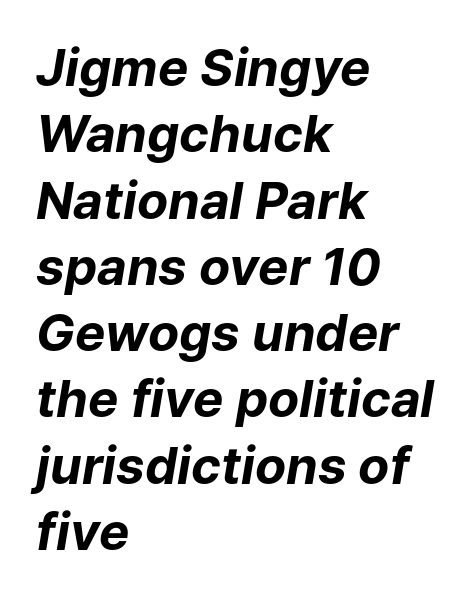
{"italic": "yes", "lean": "right", "slant_degrees": 9, "bold": "yes", "weight": "bold", "width": "normal", "stroke_contrast": "low", "x_height": "medium", "monospaced": "no", "underline": "no", "align": "left", "line_spacing": "normal", "line_spacing_ratio": 1.3, "letter_spacing": "normal", "letter_spacing_em": 0.0, "glyph_px": 51}
